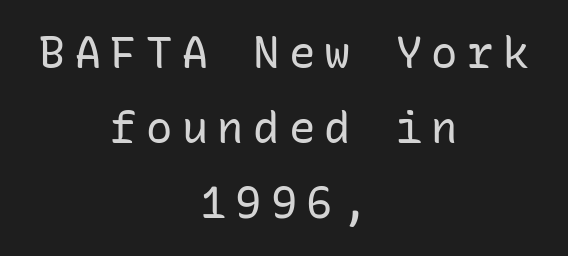
Q: Is the text bold? A: No.
Q: Is the text italic (slanted)? A: No, it is upright.
Q: Is the typeface a serif or a sans-serif typeface? A: Sans-serif.
Q: Is the text underlined? A: No.
Q: How is the paragraph aligned? A: Centered.
Q: Is the spacing between letters normal or unusually wide? A: Unusually wide.
Q: Width (condensed, normal, or wide)? A: Normal.
Q: Stroke contrast? A: Low.
Q: x-height? A: Medium.
Q: Monospaced? A: Yes.
